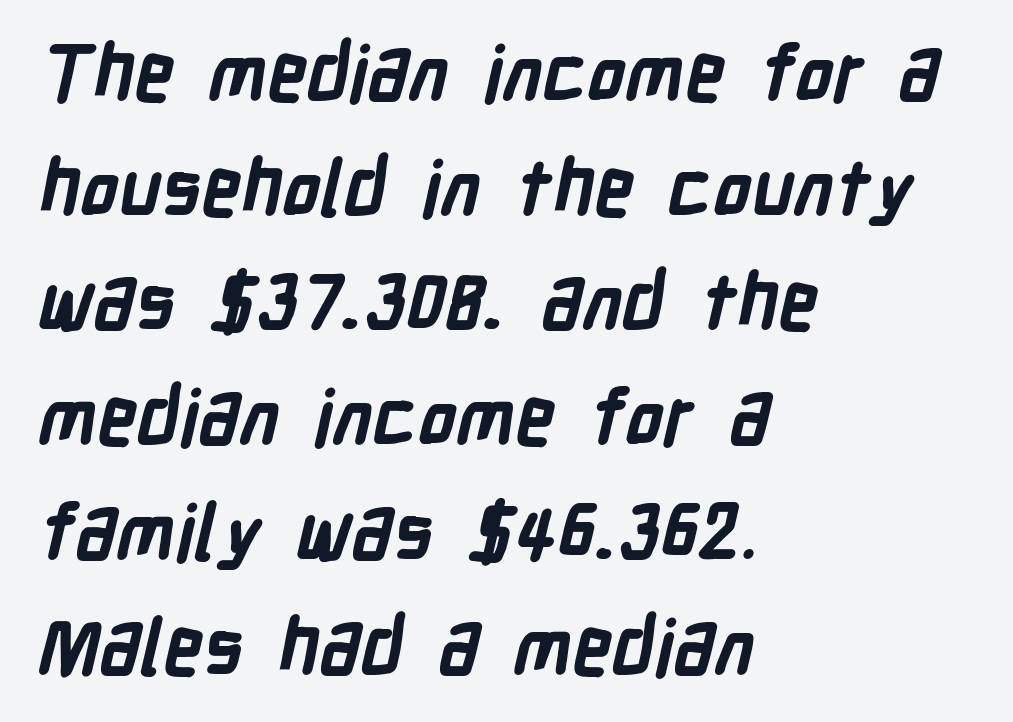
Whoever set this chose a conventional vertical rhythm. Spacing verdict: proportional, widths tailored to each character. The text block is weighted toward the left margin, trailing off unevenly rightward. Typographically, this falls in the sans-serif category.
